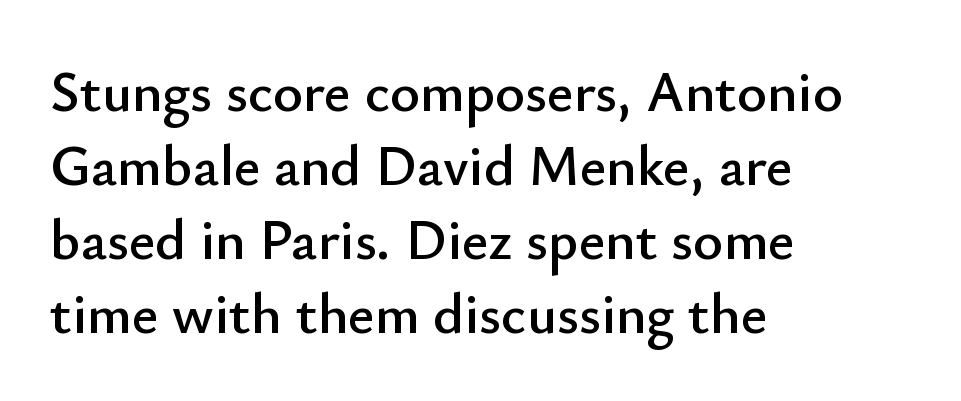
{"serif": "no", "italic": "no", "width": "normal", "stroke_contrast": "low", "x_height": "small", "monospaced": "no", "underline": "no", "align": "left", "line_spacing": "normal", "line_spacing_ratio": 1.3, "letter_spacing": "normal", "letter_spacing_em": 0.0, "glyph_px": 57}
